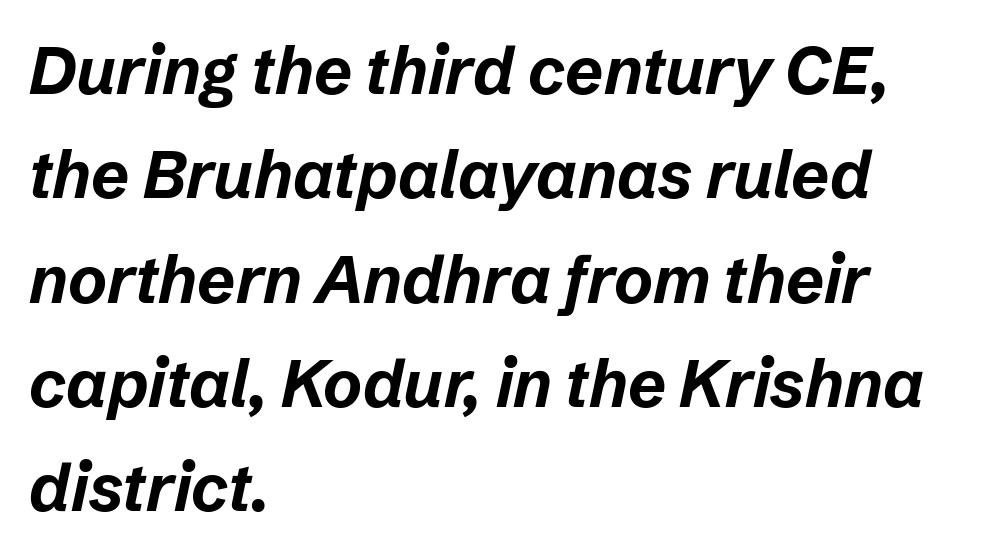
{"italic": "yes", "lean": "right", "slant_degrees": 12, "bold": "yes", "weight": "bold", "width": "normal", "stroke_contrast": "low", "x_height": "medium", "monospaced": "no", "underline": "no", "align": "left", "line_spacing": "normal", "line_spacing_ratio": 1.58, "letter_spacing": "normal", "letter_spacing_em": 0.0, "glyph_px": 66}
